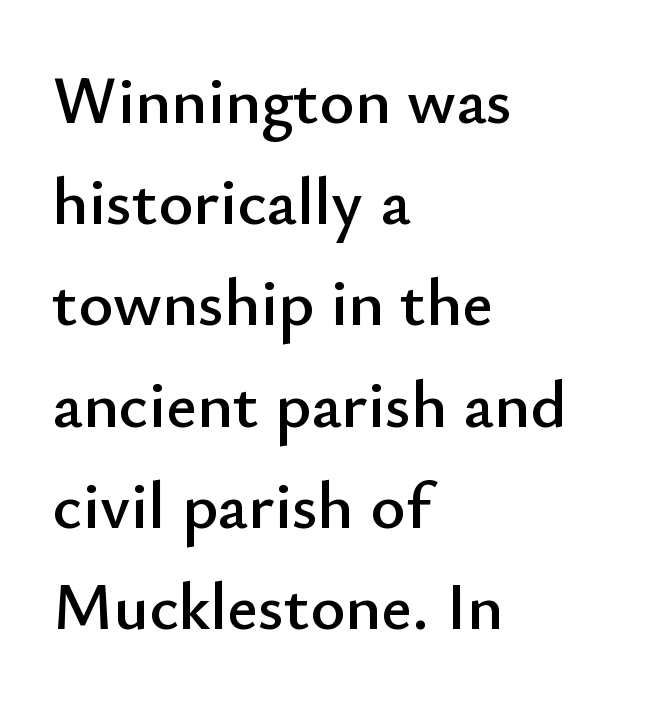
Q: Is the text italic (slanted)? A: No, it is upright.
Q: Is the typeface a serif or a sans-serif typeface? A: Sans-serif.
Q: Is the text underlined? A: No.
Q: How is the paragraph aligned? A: Left-aligned.
Q: Is the spacing between letters normal or unusually wide? A: Normal.
Q: Is the spacing between lines tight, normal or loose? A: Normal.
Q: Width (condensed, normal, or wide)? A: Normal.
Q: Stroke contrast? A: Low.
Q: x-height? A: Small.
Q: Monospaced? A: No.
